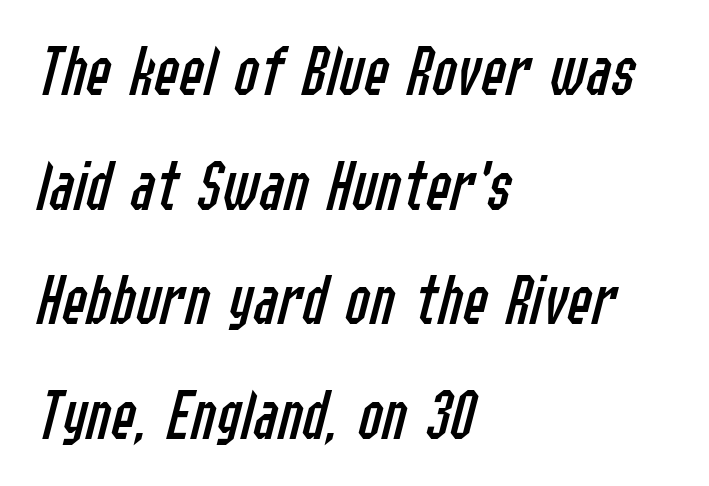
Q: Is the text bold? A: No.
Q: Is the text italic (slanted)? A: Yes, it leans right by about 14 degrees.
Q: Is the text underlined? A: No.
Q: How is the paragraph aligned? A: Left-aligned.
Q: Is the spacing between letters normal or unusually wide? A: Normal.
Q: Is the spacing between lines tight, normal or loose? A: Normal.
Q: Width (condensed, normal, or wide)? A: Condensed.
Q: Stroke contrast? A: Low.
Q: x-height? A: Medium.
Q: Monospaced? A: No.
